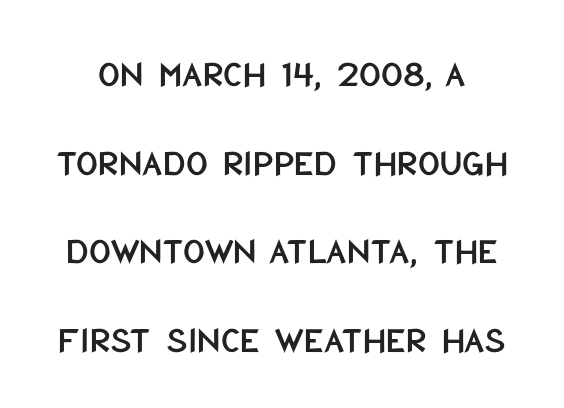
Q: Is the text italic (slanted)? A: No, it is upright.
Q: Is the typeface a serif or a sans-serif typeface? A: Sans-serif.
Q: Is the text underlined? A: No.
Q: Is the spacing between letters normal or unusually wide? A: Normal.
Q: Is the spacing between lines tight, normal or loose? A: Loose.
Q: Width (condensed, normal, or wide)? A: Condensed.
Q: Stroke contrast? A: Low.
Q: x-height? A: Large.
Q: Monospaced? A: No.
